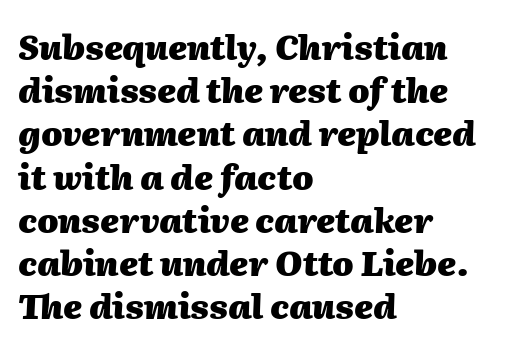
{"italic": "yes", "lean": "right", "slant_degrees": 2, "bold": "yes", "weight": "heavy", "width": "normal", "stroke_contrast": "medium", "x_height": "medium", "monospaced": "no", "underline": "no", "align": "left", "line_spacing": "normal", "line_spacing_ratio": 1.27, "letter_spacing": "normal", "letter_spacing_em": 0.0, "glyph_px": 34}
